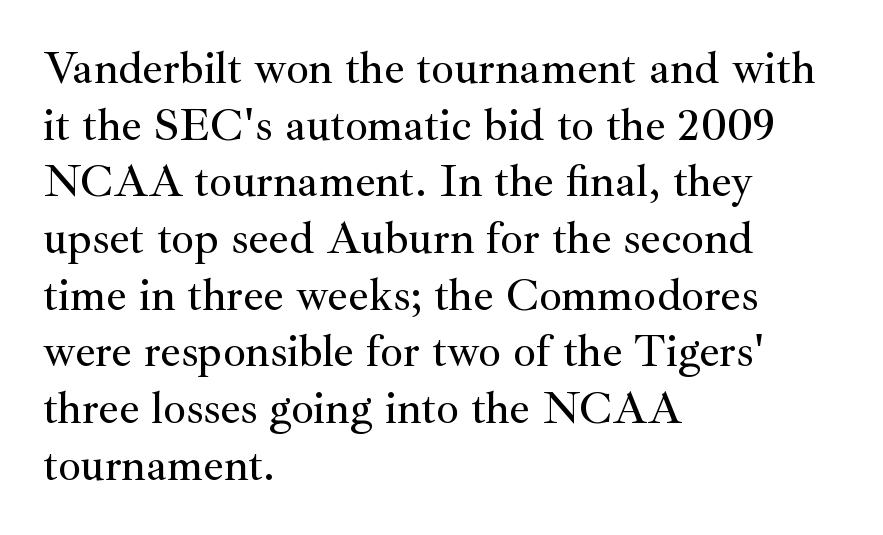
Characters remain perfectly vertical along every line. Glyph-to-glyph distance matches everyday printed text. The specimen omits any rule beneath the text block's lines. Students, observe: this is what conventionally led text looks like. Are there feet on the stems? There are — it's a serif. Does the copy run flush right? No — it runs flush left.
